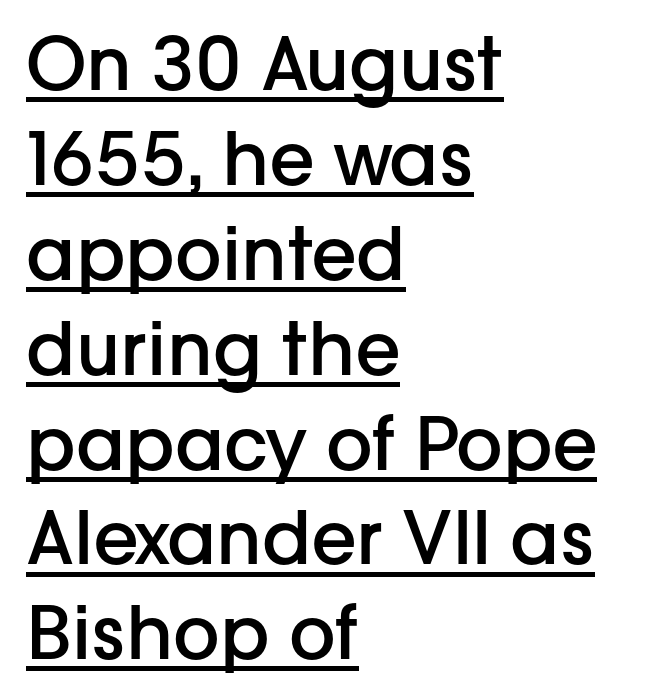
Q: Is the text bold? A: Semi-bold.
Q: Is the text italic (slanted)? A: No, it is upright.
Q: Is the typeface a serif or a sans-serif typeface? A: Sans-serif.
Q: Is the text underlined? A: Yes.
Q: How is the paragraph aligned? A: Left-aligned.
Q: Is the spacing between letters normal or unusually wide? A: Normal.
Q: Is the spacing between lines tight, normal or loose? A: Normal.
Q: Width (condensed, normal, or wide)? A: Normal.
Q: Stroke contrast? A: Low.
Q: x-height? A: Medium.
Q: Monospaced? A: No.
